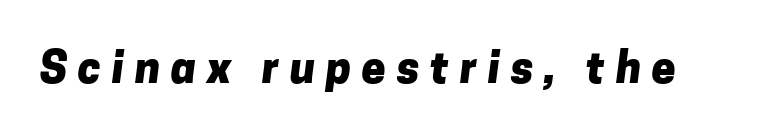
The image shows 43 px heavy sans-serif type; set unusually wide letter spacing (+0.25 em), not underlined; low stroke contrast and a medium x-height.
